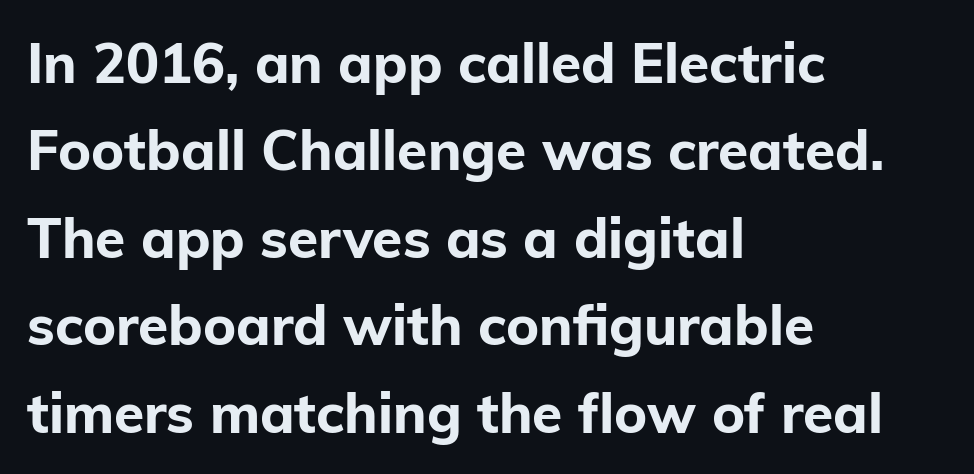
{"serif": "no", "italic": "no", "bold": "yes", "weight": "bold", "width": "normal", "stroke_contrast": "low", "x_height": "medium", "monospaced": "no", "underline": "no", "align": "left", "line_spacing": "normal", "line_spacing_ratio": 1.59, "letter_spacing": "normal", "letter_spacing_em": 0.0, "glyph_px": 55}
